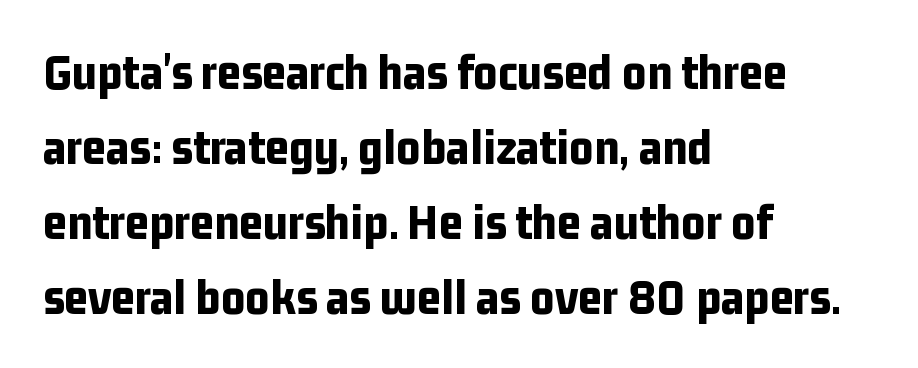
{"serif": "no", "italic": "no", "bold": "yes", "weight": "bold", "width": "condensed", "stroke_contrast": "low", "x_height": "medium", "monospaced": "no", "underline": "no", "align": "left", "line_spacing": "normal", "line_spacing_ratio": 1.44, "letter_spacing": "normal", "letter_spacing_em": 0.0, "glyph_px": 52}
